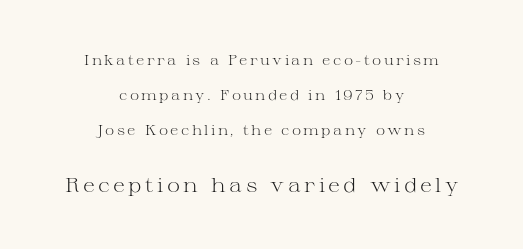
This rendering uses center alignment, leaving both contours irregular but symmetric. Rendered with straight, roman letterforms. The second block has been scaled up relative to the first. A light-to-regular cut is what we see here.
